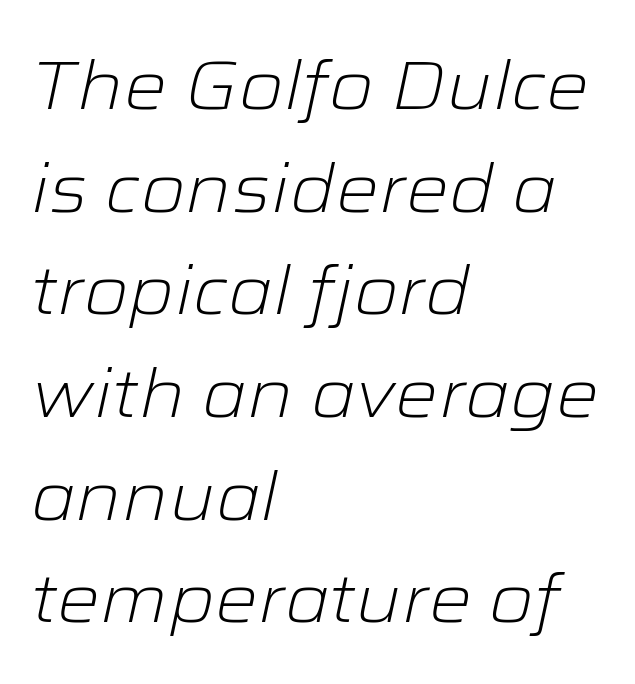
{"italic": "yes", "lean": "right", "slant_degrees": 12, "bold": "no", "weight": "light", "width": "wide", "stroke_contrast": "low", "x_height": "medium", "monospaced": "no", "underline": "no", "align": "left", "line_spacing": "normal", "line_spacing_ratio": 1.51, "letter_spacing": "normal", "letter_spacing_em": 0.0, "glyph_px": 68}
